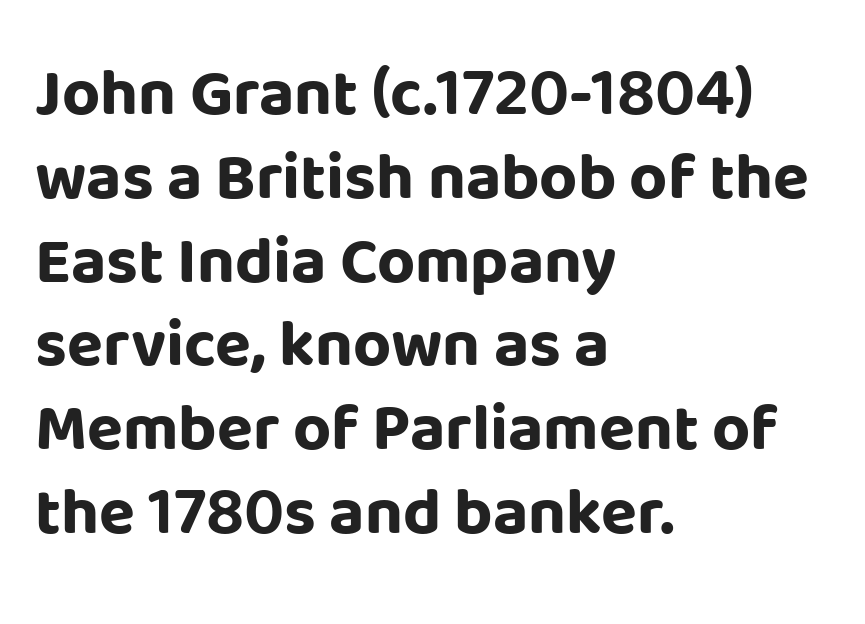
The image shows 66 px bold sans-serif type, upright; set left-aligned, normal line spacing (1.27x), normal letter spacing, not underlined; low stroke contrast and a large x-height.
